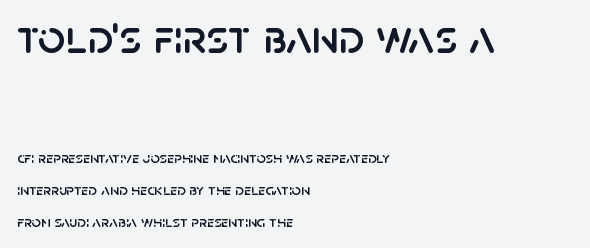
Q: Is the text italic (slanted)? A: No, it is upright.
Q: Is the typeface a serif or a sans-serif typeface? A: Sans-serif.
Q: Is the text underlined? A: No.
Q: How is the paragraph aligned? A: Left-aligned.
Q: Is the spacing between letters normal or unusually wide? A: Normal.
Q: Is the spacing between lines tight, normal or loose? A: Loose.
Q: Which block of text is set in a larger size, the first (top) or the second (bottom)? A: The first (top) one.
Q: Width (condensed, normal, or wide)? A: Normal.
Q: Stroke contrast? A: Low.
Q: x-height? A: Large.
Q: Monospaced? A: No.
